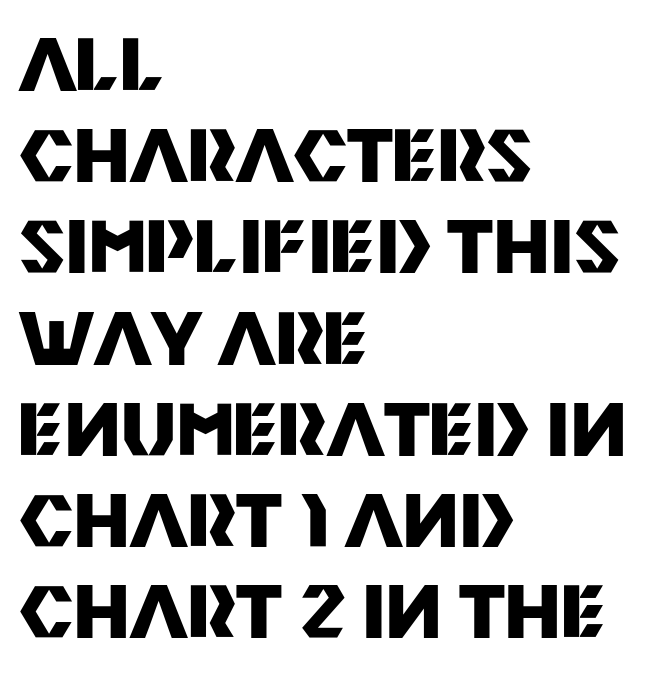
Character widths vary here, with narrow letters taking less room than wide ones. Typeset ragged right — the left edge is the straight one. Stroke terminals: plain, sans-serif. Is there any slant? The stems are plumb. Honestly, there is no underline to notice here at all.
